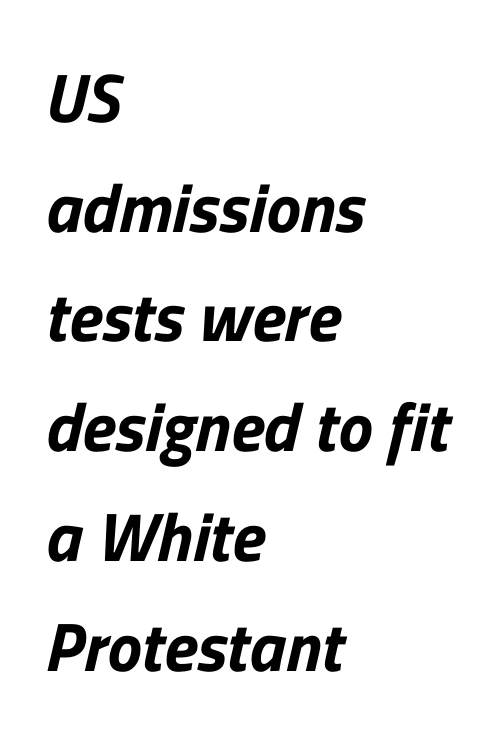
The image shows 69 px sans-serif type; set left-aligned, normal line spacing (1.59x), normal letter spacing, not underlined; low stroke contrast and a medium x-height.
